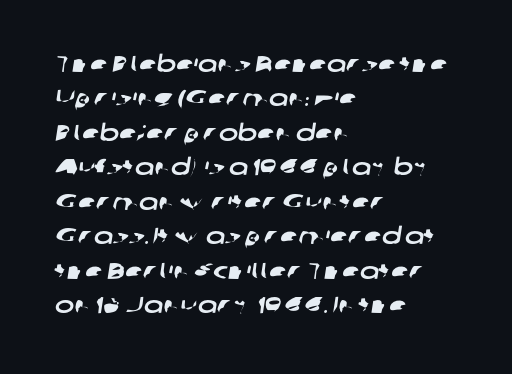
The image shows 23 px text type; set left-aligned, normal line spacing (1.5x), normal letter spacing, not underlined.
